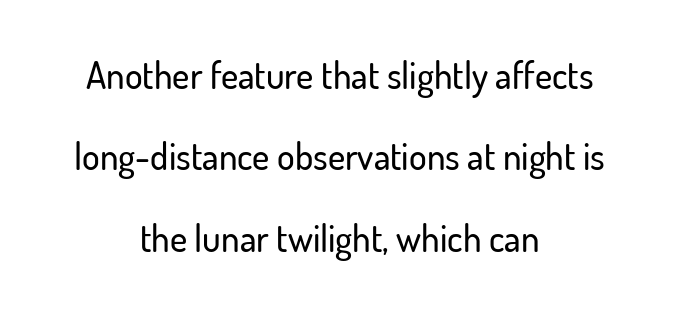
Rule under the text: the space is simply empty. These lines are composed in type without serifs. Does the leading feel generous? Absolutely, it's lavish. Ascenders rise straight up at ninety degrees.
